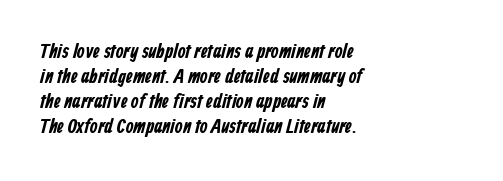
The passage is arranged the way most books set body copy — flush left. Just letters on the line, the space beneath them empty. The letters sit at their default tracking, neither squeezed nor spread. Regular leading. Emphasis by weight is at full strength: bold.
